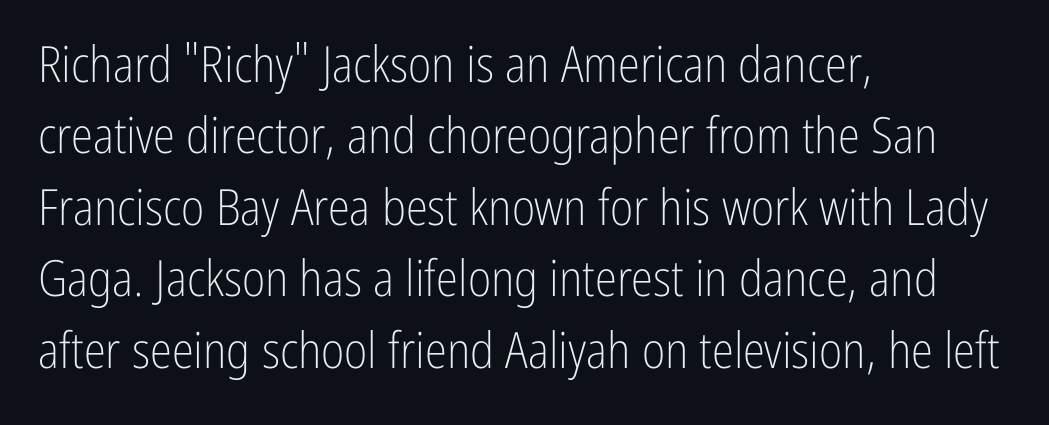
These lines stack with their left ends in a neat column. Decoration check: the copy has no underline. Proportional: the letters do not fall into vertical columns. Style check: upright.
